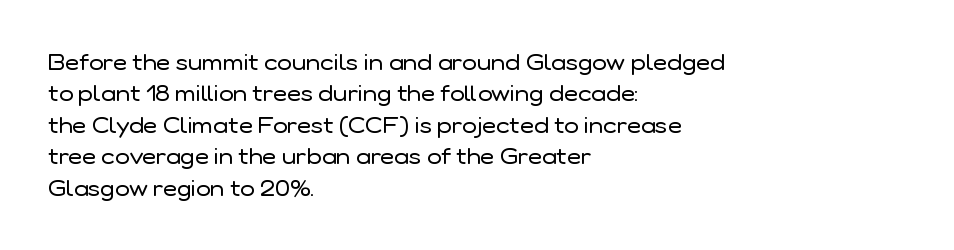
Q: Is the text bold? A: No.
Q: Is the text italic (slanted)? A: No, it is upright.
Q: Is the text underlined? A: No.
Q: How is the paragraph aligned? A: Left-aligned.
Q: Is the spacing between letters normal or unusually wide? A: Normal.
Q: Is the spacing between lines tight, normal or loose? A: Normal.
